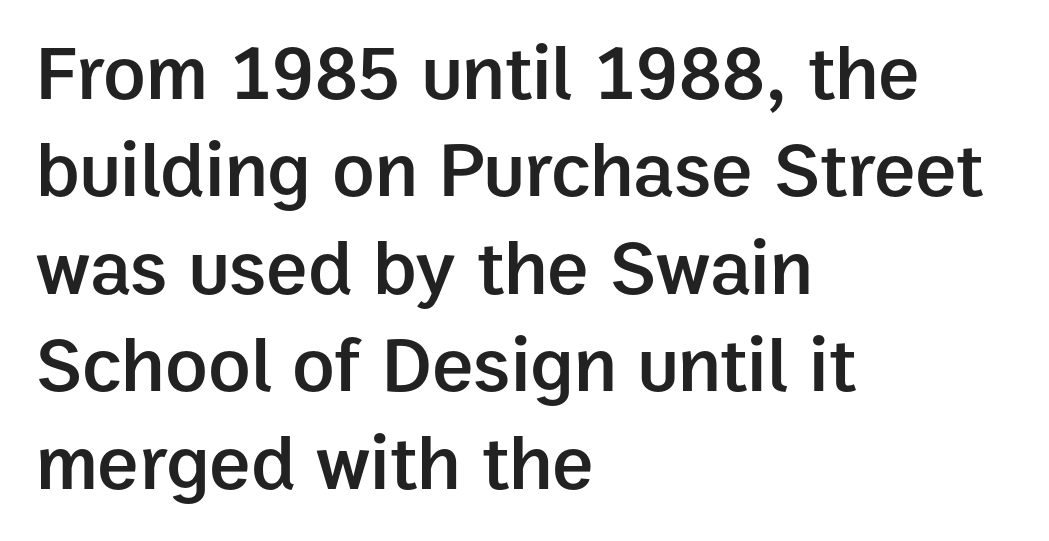
The image shows 78 px semibold sans-serif type, upright; set left-aligned, normal line spacing (1.25x), normal letter spacing, not underlined; low stroke contrast and a medium x-height.
